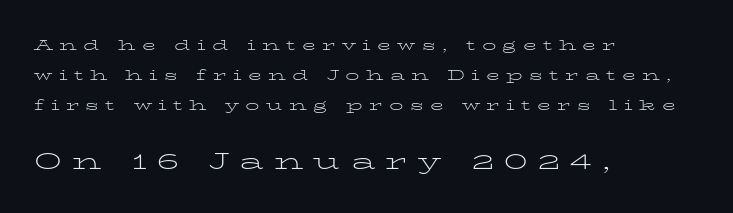
Q: Is the text bold? A: No.
Q: Is the text italic (slanted)? A: No, it is upright.
Q: Is the text underlined? A: No.
Q: How is the paragraph aligned? A: Left-aligned.
Q: Is the spacing between letters normal or unusually wide? A: Unusually wide.
Q: Is the spacing between lines tight, normal or loose? A: Loose.
Q: Which block of text is set in a larger size, the first (top) or the second (bottom)? A: The second (bottom) one.
